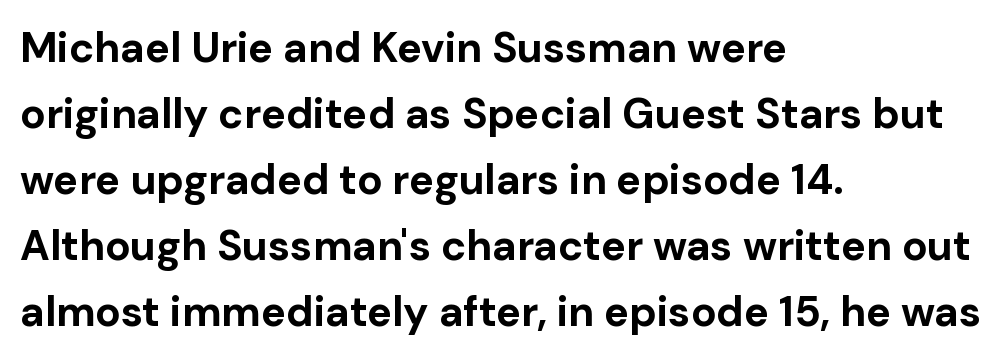
Q: Is the text bold? A: Yes.
Q: Is the text italic (slanted)? A: No, it is upright.
Q: Is the typeface a serif or a sans-serif typeface? A: Sans-serif.
Q: Is the text underlined? A: No.
Q: How is the paragraph aligned? A: Left-aligned.
Q: Is the spacing between letters normal or unusually wide? A: Normal.
Q: Is the spacing between lines tight, normal or loose? A: Normal.
Q: Width (condensed, normal, or wide)? A: Normal.
Q: Stroke contrast? A: Low.
Q: x-height? A: Medium.
Q: Monospaced? A: No.
